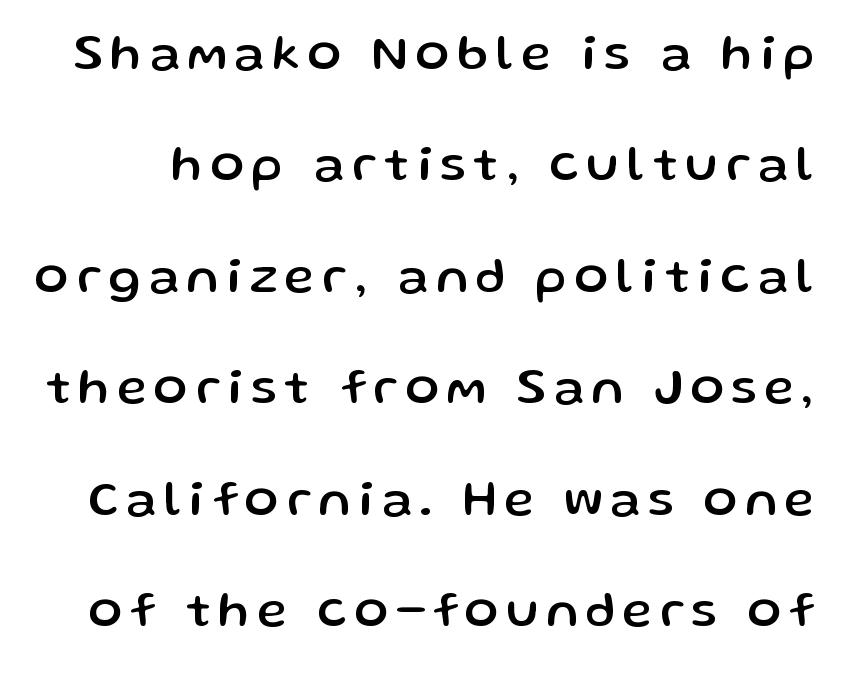
The image shows 50 px sans-serif type, upright; set loose line spacing (2.23x), not underlined; low stroke contrast and a medium x-height.
